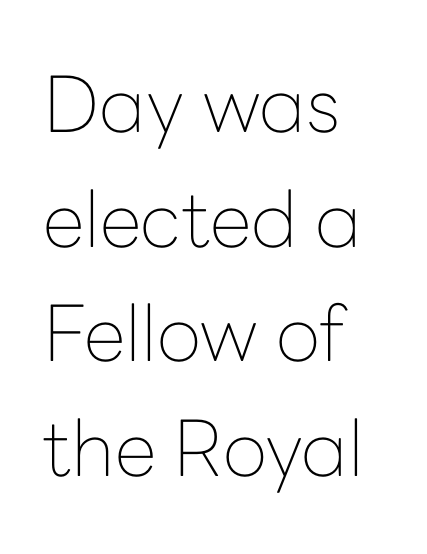
Just letters on the line, the space beneath them empty. These lines keep a tight, regular rhythm from letter to letter. The font is comparable to plain body text, perhaps lighter. Posture: vertical.
